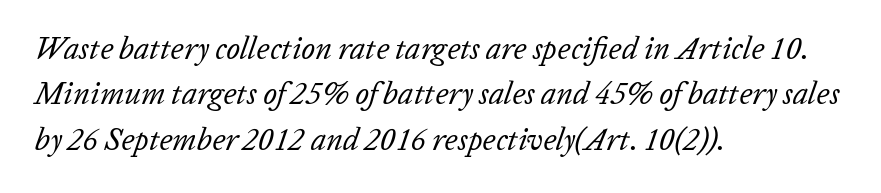
Q: Is the text bold? A: No.
Q: Is the text italic (slanted)? A: Yes, it leans right by about 20 degrees.
Q: Is the text underlined? A: No.
Q: How is the paragraph aligned? A: Left-aligned.
Q: Is the spacing between letters normal or unusually wide? A: Normal.
Q: Is the spacing between lines tight, normal or loose? A: Normal.
Q: Width (condensed, normal, or wide)? A: Normal.
Q: Stroke contrast? A: Low.
Q: x-height? A: Medium.
Q: Monospaced? A: No.
